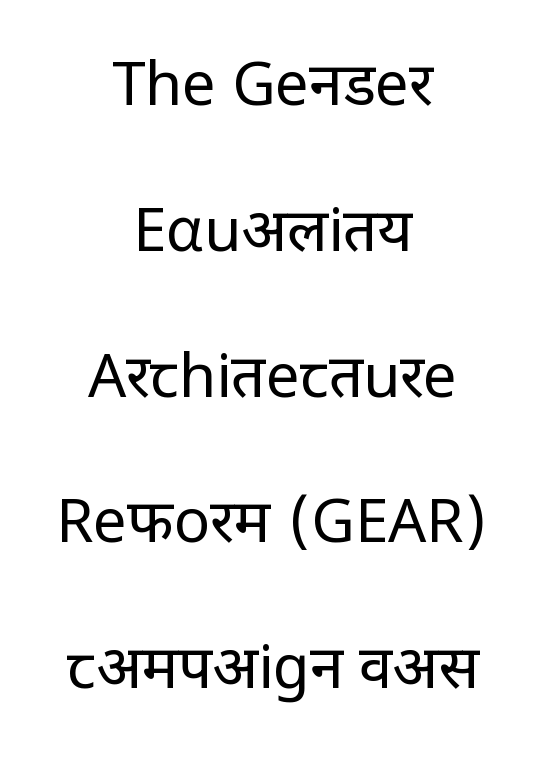
{"serif": "no", "italic": "no", "bold": "no", "weight": "regular", "width": "condensed", "stroke_contrast": "low", "x_height": "large", "monospaced": "no", "underline": "no", "align": "center", "line_spacing": "loose", "line_spacing_ratio": 2.43, "letter_spacing": "normal", "letter_spacing_em": 0.0, "glyph_px": 60}
